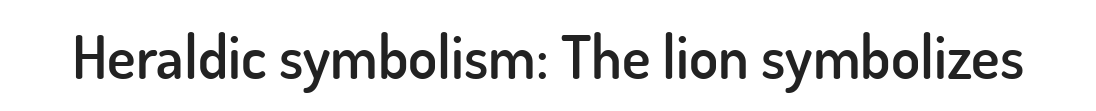
{"serif": "no", "italic": "no", "bold": "semi", "weight": "semibold", "width": "normal", "stroke_contrast": "low", "x_height": "small", "monospaced": "no", "underline": "no", "letter_spacing": "normal", "letter_spacing_em": 0.0, "glyph_px": 60}
